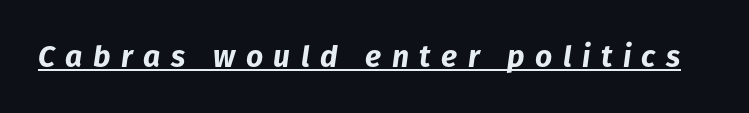
The image shows 30 px bold type, italic (leaning right); set unusually wide letter spacing (+0.35 em), underlined; low stroke contrast and a medium x-height.
